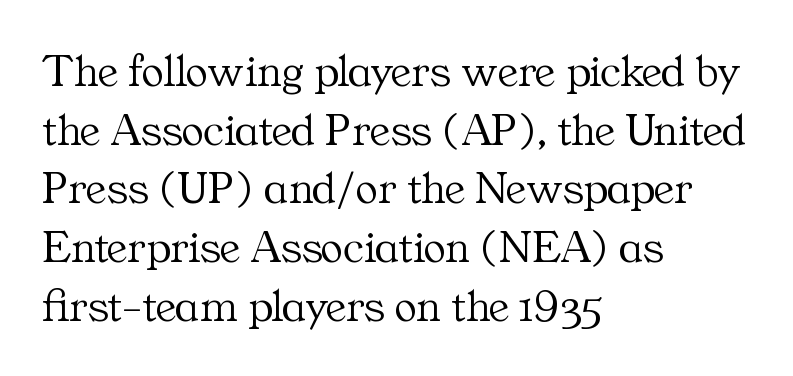
Q: Is the text bold? A: No.
Q: Is the text italic (slanted)? A: No, it is upright.
Q: Is the typeface a serif or a sans-serif typeface? A: Serif.
Q: Is the text underlined? A: No.
Q: How is the paragraph aligned? A: Left-aligned.
Q: Is the spacing between letters normal or unusually wide? A: Normal.
Q: Is the spacing between lines tight, normal or loose? A: Normal.
Q: Width (condensed, normal, or wide)? A: Normal.
Q: Stroke contrast? A: Medium.
Q: x-height? A: Medium.
Q: Monospaced? A: No.
